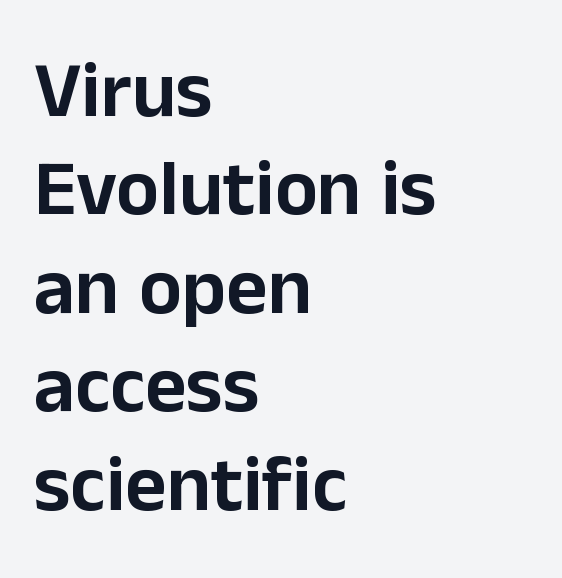
Q: Is the text italic (slanted)? A: No, it is upright.
Q: Is the typeface a serif or a sans-serif typeface? A: Sans-serif.
Q: Is the text underlined? A: No.
Q: How is the paragraph aligned? A: Left-aligned.
Q: Is the spacing between letters normal or unusually wide? A: Normal.
Q: Width (condensed, normal, or wide)? A: Normal.
Q: Stroke contrast? A: Low.
Q: x-height? A: Medium.
Q: Monospaced? A: No.
